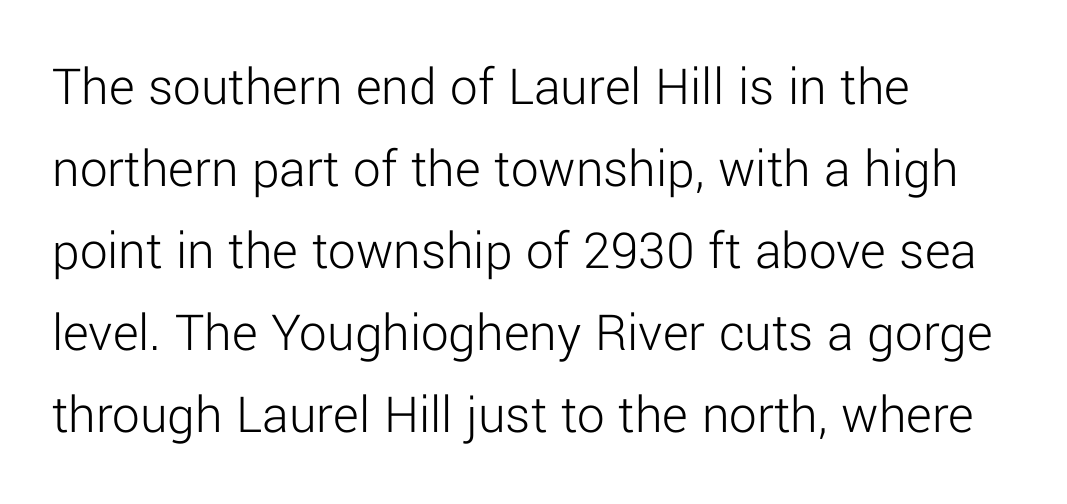
Type style note: lacks serifs. Standard letterfit; no display-style spreading of the glyphs. The space between consecutive lines is moderate. The passage shown is typed in a proportional face where columns would drift. The ragged edge is on the right, which tells us the setting is flush left.
